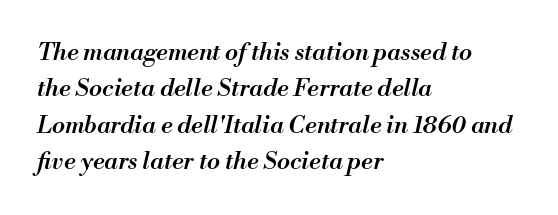
Q: Is the text bold? A: Semi-bold.
Q: Is the text italic (slanted)? A: Yes, it leans right by about 13 degrees.
Q: Is the text underlined? A: No.
Q: How is the paragraph aligned? A: Left-aligned.
Q: Is the spacing between letters normal or unusually wide? A: Normal.
Q: Is the spacing between lines tight, normal or loose? A: Normal.
